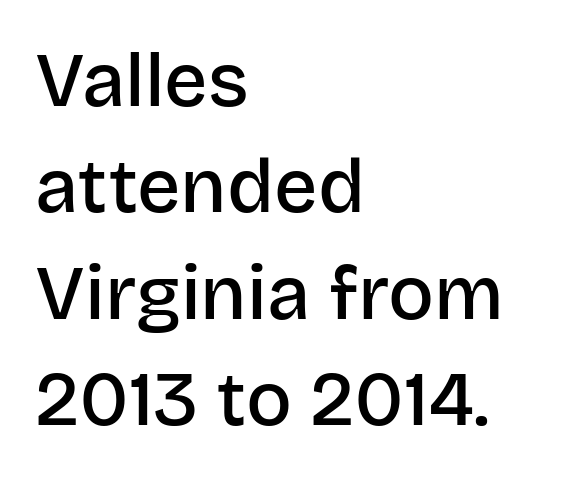
Firm but not heavy-handed strokes: this text is semibold. The face used here is proportionally spaced, like ordinary book or web type. The passage is arranged the way most books set body copy — flush left. Does the type have serifs? No, each stem ends abruptly.
